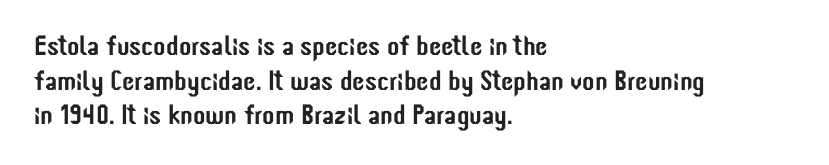
This rendering features lettering with no underline. Note the varied advance widths — an 'i' is clearly narrower than an 'm'. Teacher's note: observe the even left margin — that is flush-left alignment. Font category for this specimen: sans-serif.
